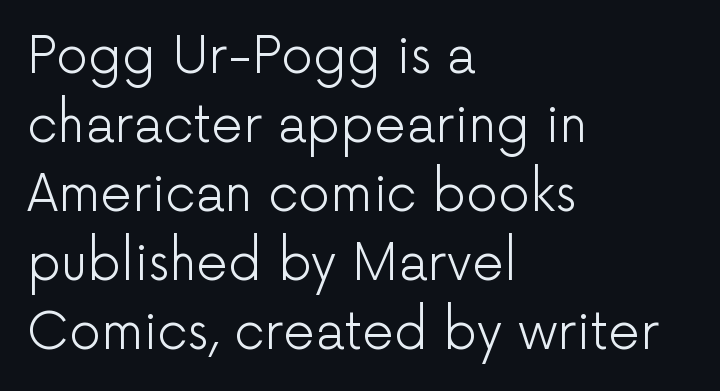
The image shows 50 px light sans-serif type, upright; set left-aligned, normal line spacing (1.38x), normal letter spacing, not underlined; low stroke contrast and a medium x-height.
